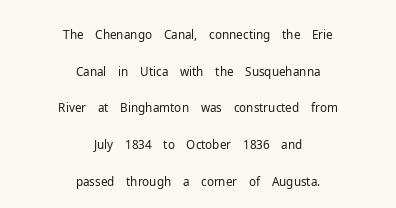
The image shows 24 px text type, upright; set centered, normal line spacing (1.53x), normal letter spacing, not underlined.
